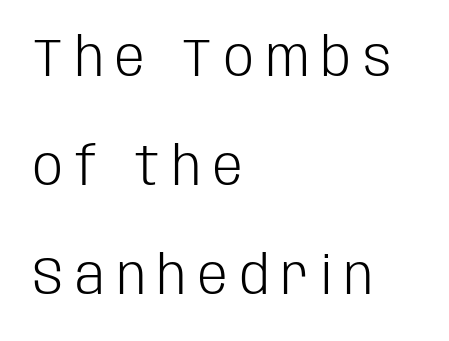
The image shows 53 px light, condensed sans-serif type, upright; set left-aligned, loose line spacing (2.06x), unusually wide letter spacing (+0.23 em), not underlined; low stroke contrast and a large x-height.
